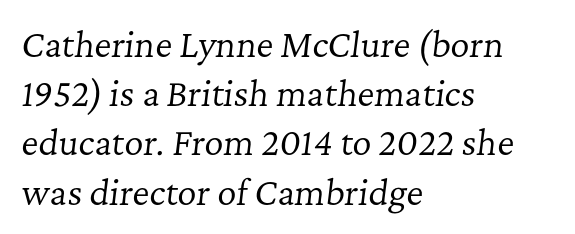
Here the designer chose a conventional face with non-uniform glyph widths. The space beneath each line is pristine and unruled. Stems here are at most as thick as an everyday book face. The font's italic variant was chosen for this text. The passage shown stacks its lines at a standard gap.
